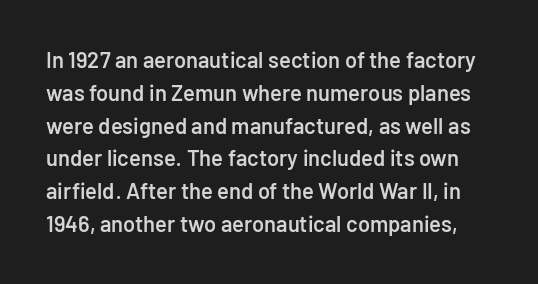
{"italic": "no", "bold": "semi", "underline": "no", "line_spacing": "normal", "line_spacing_ratio": 1.49, "letter_spacing": "normal", "letter_spacing_em": 0.0, "glyph_px": 22}
